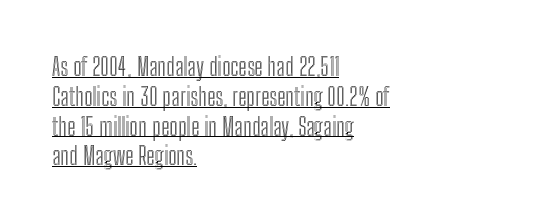
Tracking here is standard; glyphs follow each other at the usual distance. Nope, not italic — everything's standing straight. Each line starts at the same left margin while the right side varies. What decoration does the sample have? An underline.
